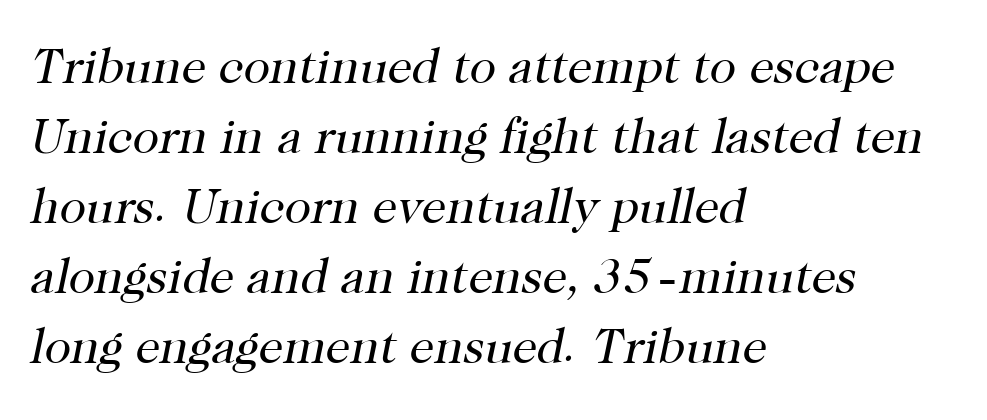
Q: Is the text bold? A: No.
Q: Is the text italic (slanted)? A: Yes, it leans right by about 12 degrees.
Q: Is the typeface a serif or a sans-serif typeface? A: Serif.
Q: Is the text underlined? A: No.
Q: How is the paragraph aligned? A: Left-aligned.
Q: Is the spacing between letters normal or unusually wide? A: Normal.
Q: Is the spacing between lines tight, normal or loose? A: Normal.
Q: Width (condensed, normal, or wide)? A: Normal.
Q: Stroke contrast? A: High.
Q: x-height? A: Medium.
Q: Monospaced? A: No.
